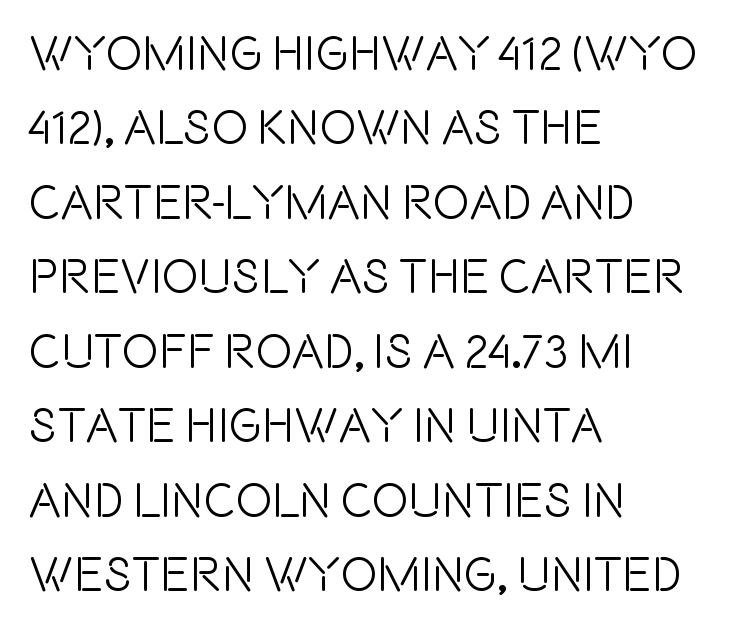
The image shows 49 px condensed sans-serif type, upright; set left-aligned, normal line spacing (1.52x), normal letter spacing, not underlined; a large x-height.
